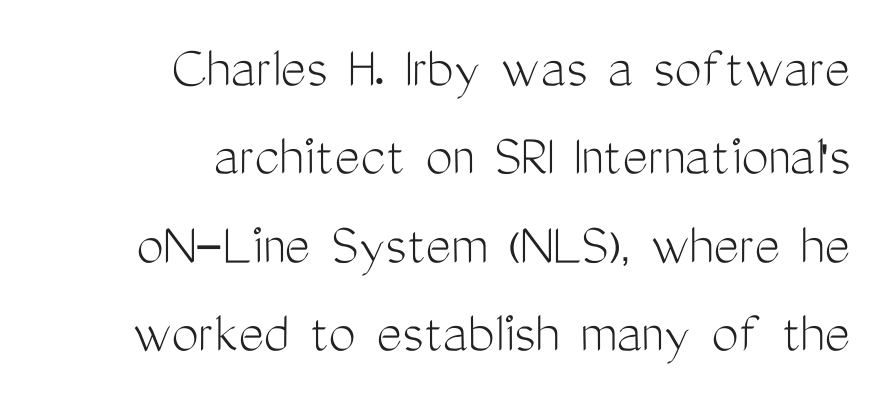
Q: Is the text bold? A: No.
Q: Is the text italic (slanted)? A: No, it is upright.
Q: Is the typeface a serif or a sans-serif typeface? A: Sans-serif.
Q: Is the text underlined? A: No.
Q: How is the paragraph aligned? A: Right-aligned.
Q: Is the spacing between letters normal or unusually wide? A: Normal.
Q: Is the spacing between lines tight, normal or loose? A: Normal.
Q: Width (condensed, normal, or wide)? A: Condensed.
Q: Stroke contrast? A: Medium.
Q: x-height? A: Medium.
Q: Monospaced? A: No.
